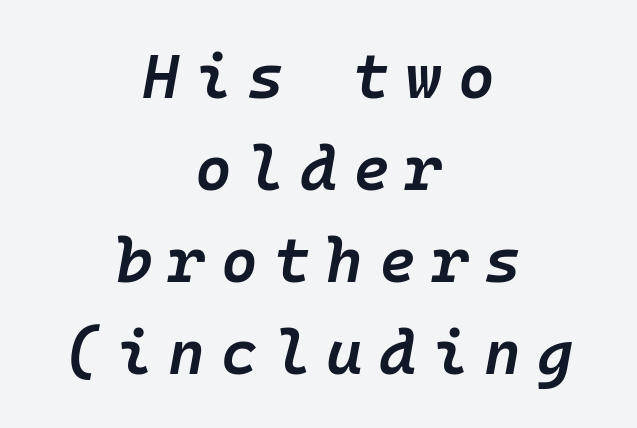
Q: Is the text bold? A: Semi-bold.
Q: Is the text italic (slanted)? A: Yes, it leans right by about 10 degrees.
Q: Is the text underlined? A: No.
Q: How is the paragraph aligned? A: Centered.
Q: Is the spacing between letters normal or unusually wide? A: Unusually wide.
Q: Is the spacing between lines tight, normal or loose? A: Normal.
Q: Width (condensed, normal, or wide)? A: Normal.
Q: Stroke contrast? A: Low.
Q: x-height? A: Medium.
Q: Monospaced? A: Yes.
